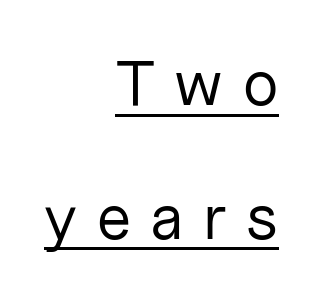
{"serif": "no", "italic": "no", "bold": "no", "weight": "regular", "width": "normal", "stroke_contrast": "low", "x_height": "medium", "monospaced": "no", "underline": "yes", "align": "right", "line_spacing": "loose", "line_spacing_ratio": 2.12, "letter_spacing": "wide", "letter_spacing_em": 0.31, "glyph_px": 63}
